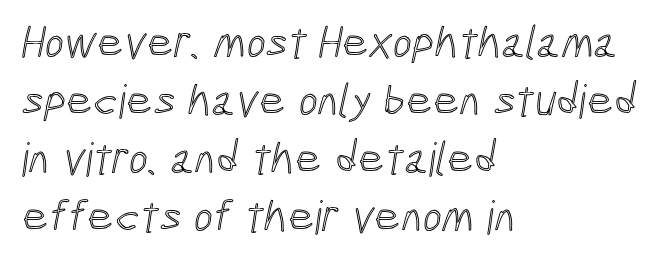
Vertical spacing — default. Reading down the block, your eye returns to a fixed left position each line. Looks like regular typesetting: each glyph gets only the width it needs. The specimen omits any rule beneath the text block's lines.
